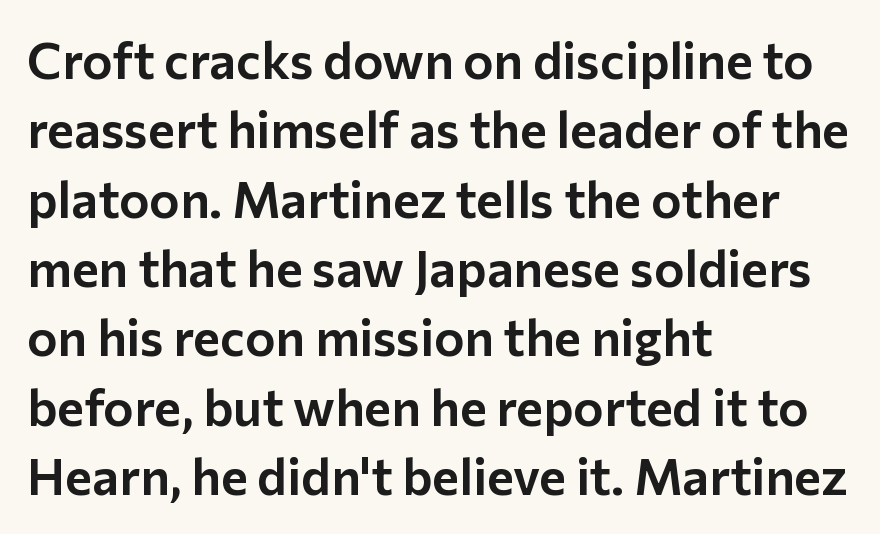
The lines are quadded left. Here the designer chose a conventional face with non-uniform glyph widths. Every stem runs plumb, perpendicular to the baseline. Each word holds together tightly as a unit, with standard inter-letter gaps. Classification — sans serif. Does the leading feel generous? No, just average.
